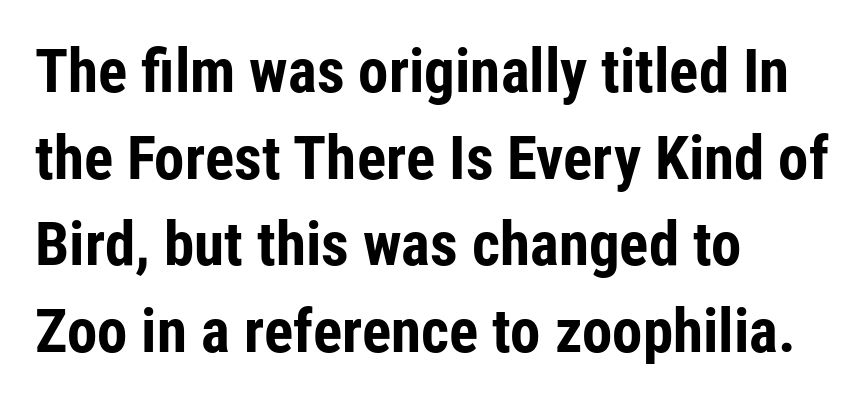
Q: Is the text bold? A: Yes.
Q: Is the text italic (slanted)? A: No, it is upright.
Q: Is the typeface a serif or a sans-serif typeface? A: Sans-serif.
Q: Is the text underlined? A: No.
Q: How is the paragraph aligned? A: Left-aligned.
Q: Is the spacing between letters normal or unusually wide? A: Normal.
Q: Is the spacing between lines tight, normal or loose? A: Normal.
Q: Width (condensed, normal, or wide)? A: Condensed.
Q: Stroke contrast? A: Low.
Q: x-height? A: Medium.
Q: Monospaced? A: No.
